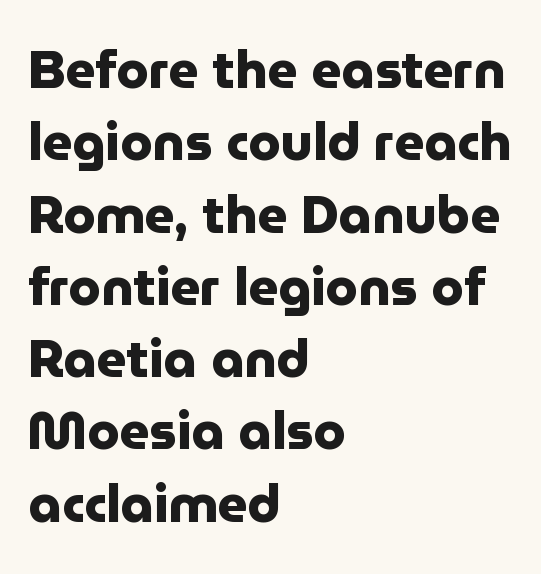
Q: Is the text bold? A: Yes.
Q: Is the text italic (slanted)? A: No, it is upright.
Q: Is the typeface a serif or a sans-serif typeface? A: Sans-serif.
Q: Is the text underlined? A: No.
Q: How is the paragraph aligned? A: Left-aligned.
Q: Is the spacing between letters normal or unusually wide? A: Normal.
Q: Is the spacing between lines tight, normal or loose? A: Normal.
Q: Width (condensed, normal, or wide)? A: Normal.
Q: Stroke contrast? A: Low.
Q: x-height? A: Medium.
Q: Monospaced? A: No.
